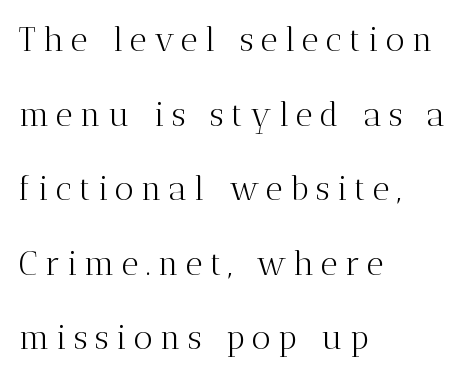
Q: Is the text bold? A: No.
Q: Is the text italic (slanted)? A: No, it is upright.
Q: Is the typeface a serif or a sans-serif typeface? A: Serif.
Q: Is the text underlined? A: No.
Q: How is the paragraph aligned? A: Left-aligned.
Q: Is the spacing between letters normal or unusually wide? A: Unusually wide.
Q: Is the spacing between lines tight, normal or loose? A: Loose.
Q: Width (condensed, normal, or wide)? A: Normal.
Q: Stroke contrast? A: Medium.
Q: x-height? A: Medium.
Q: Monospaced? A: No.
